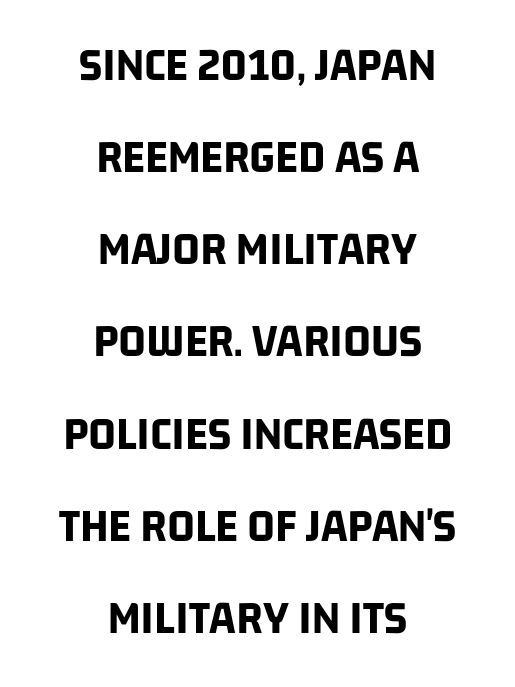
Q: Is the text bold? A: Yes.
Q: Is the typeface a serif or a sans-serif typeface? A: Sans-serif.
Q: Is the text underlined? A: No.
Q: How is the paragraph aligned? A: Centered.
Q: Is the spacing between letters normal or unusually wide? A: Normal.
Q: Is the spacing between lines tight, normal or loose? A: Loose.
Q: Width (condensed, normal, or wide)? A: Condensed.
Q: Stroke contrast? A: Low.
Q: x-height? A: Large.
Q: Monospaced? A: No.
